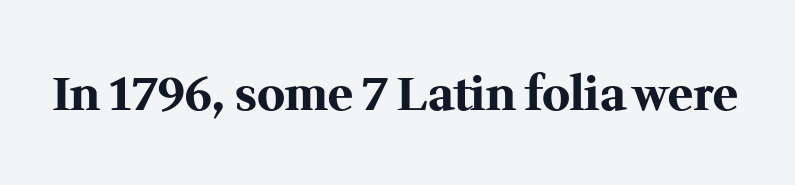
{"serif": "yes", "italic": "no", "bold": "yes", "weight": "bold", "width": "normal", "stroke_contrast": "medium", "x_height": "medium", "monospaced": "no", "underline": "no", "letter_spacing": "normal", "letter_spacing_em": 0.0, "glyph_px": 47}
